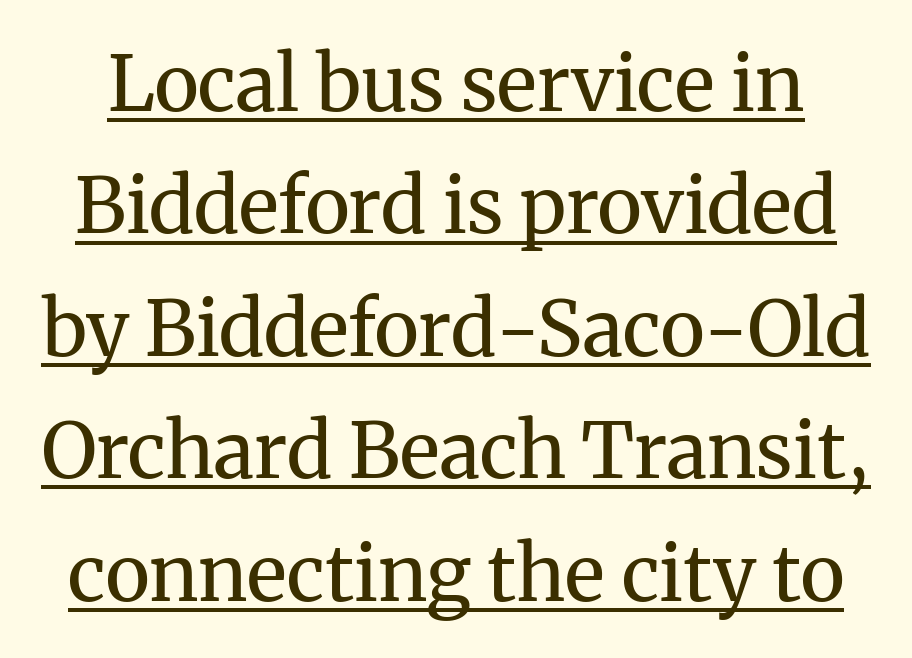
You can tell it's not italic because the verticals are truly vertical. Weight: in the light-to-regular range. This sample carries an underscore along the baseline area. This sample uses plain, unmodified letter spacing. This sample uses a serif face.
